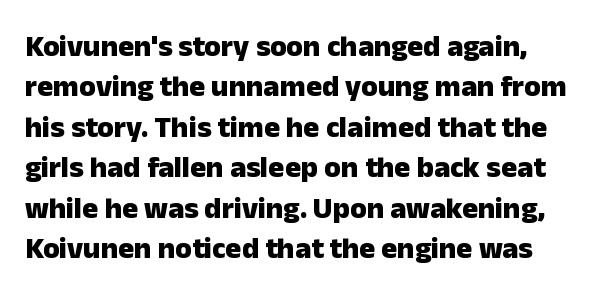
The image shows 30 px heavy sans-serif type, upright; set normal line spacing (1.35x), normal letter spacing, not underlined; low stroke contrast and a medium x-height.
